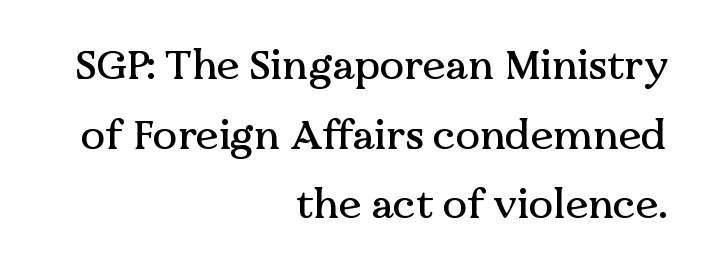
Q: Is the text italic (slanted)? A: No, it is upright.
Q: Is the typeface a serif or a sans-serif typeface? A: Serif.
Q: Is the text underlined? A: No.
Q: How is the paragraph aligned? A: Right-aligned.
Q: Is the spacing between letters normal or unusually wide? A: Normal.
Q: Is the spacing between lines tight, normal or loose? A: Normal.
Q: Width (condensed, normal, or wide)? A: Normal.
Q: Stroke contrast? A: Medium.
Q: x-height? A: Medium.
Q: Monospaced? A: No.
